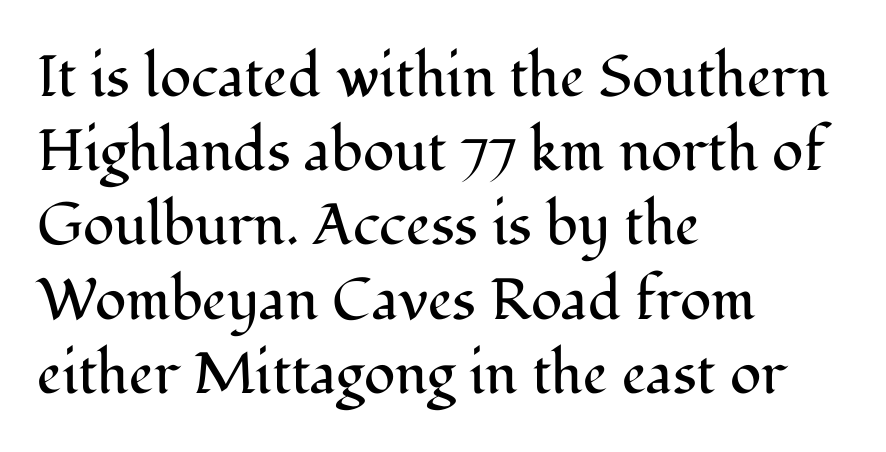
{"serif": "yes", "italic": "no", "bold": "no", "weight": "regular", "width": "normal", "stroke_contrast": "medium", "x_height": "medium", "monospaced": "no", "underline": "no", "align": "left", "line_spacing": "normal", "line_spacing_ratio": 1.28, "letter_spacing": "normal", "letter_spacing_em": 0.0, "glyph_px": 58}
